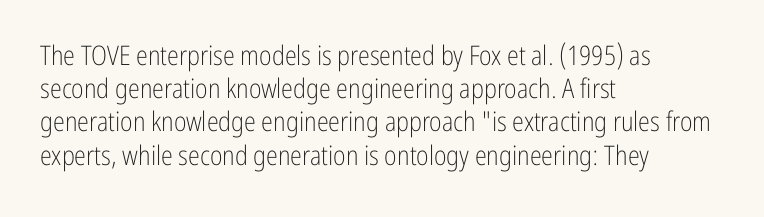
Q: Is the text bold? A: No.
Q: Is the text italic (slanted)? A: No, it is upright.
Q: Is the text underlined? A: No.
Q: How is the paragraph aligned? A: Left-aligned.
Q: Is the spacing between letters normal or unusually wide? A: Normal.
